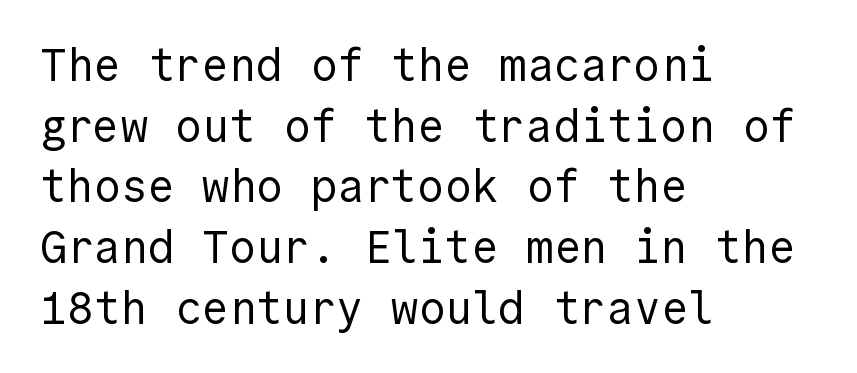
{"serif": "no", "italic": "no", "bold": "no", "weight": "regular", "width": "normal", "x_height": "medium", "underline": "no", "align": "left", "line_spacing": "normal", "line_spacing_ratio": 1.35, "letter_spacing": "normal", "letter_spacing_em": 0.0, "glyph_px": 45}
